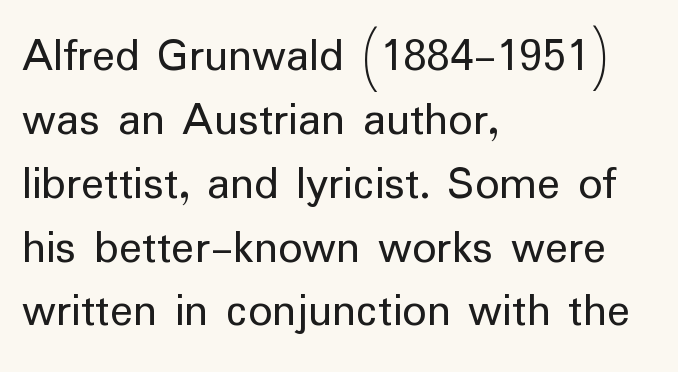
{"serif": "no", "italic": "no", "bold": "no", "weight": "regular", "width": "normal", "stroke_contrast": "low", "x_height": "medium", "monospaced": "no", "underline": "no", "align": "left", "line_spacing": "normal", "line_spacing_ratio": 1.33, "letter_spacing": "normal", "letter_spacing_em": 0.0, "glyph_px": 48}
